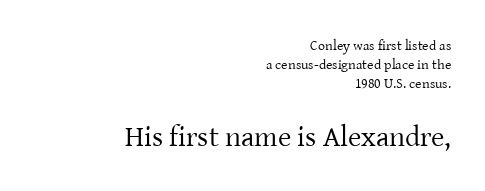
Are there feet on the stems? There are — it's a serif. Italic: no, the glyphs are upright roman. Honestly, the letter spacing is just normal — you wouldn't notice it. The letters advance in unequal steps, a hallmark of proportional type. Nothing heavy about these letters — not bold at all.
